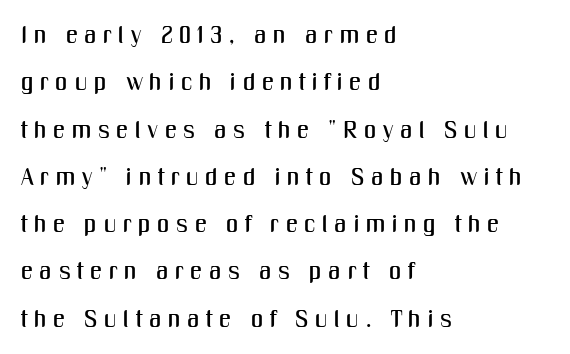
The passage is arranged the way most books set body copy — flush left. The strip under each line holds only bare page. The rendering uses a large line-height, opening up the rows. Inter-character spacing is expanded well beyond the font's built-in metrics. In terms of posture, this sample is upright.
